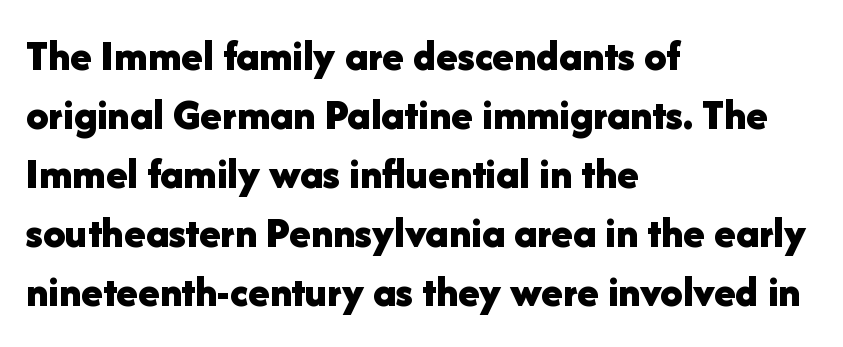
The specimen reads as upright at a glance. The rendering uses a bold face; every stroke is thick and dark. The glyphs are unaccompanied by any horizontal stroke below them. The rendering uses a moderate line-height, typical for paragraphs.
